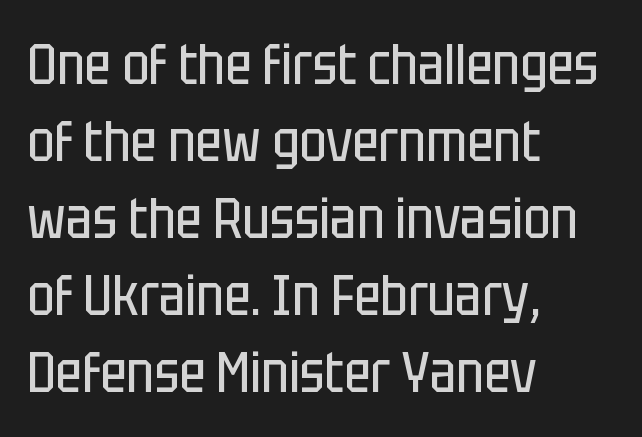
{"serif": "no", "italic": "no", "bold": "no", "weight": "regular", "width": "condensed", "stroke_contrast": "low", "x_height": "large", "monospaced": "no", "underline": "no", "align": "left", "line_spacing": "normal", "line_spacing_ratio": 1.35, "letter_spacing": "normal", "letter_spacing_em": 0.0, "glyph_px": 57}
